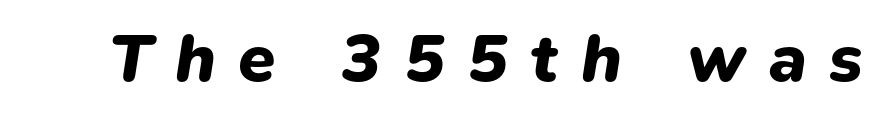
{"italic": "yes", "lean": "right", "slant_degrees": 9, "bold": "yes", "weight": "heavy", "width": "normal", "stroke_contrast": "low", "x_height": "medium", "monospaced": "no", "underline": "no", "letter_spacing": "wide", "letter_spacing_em": 0.33, "glyph_px": 68}
